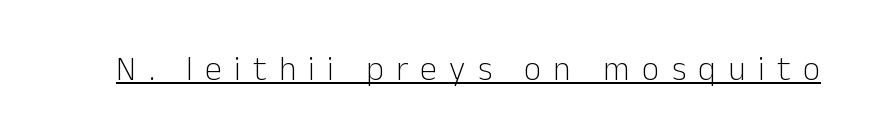
Q: Is the text bold? A: No.
Q: Is the text italic (slanted)? A: No, it is upright.
Q: Is the typeface a serif or a sans-serif typeface? A: Sans-serif.
Q: Is the text underlined? A: Yes.
Q: Is the spacing between letters normal or unusually wide? A: Unusually wide.
Q: Width (condensed, normal, or wide)? A: Normal.
Q: Stroke contrast? A: Low.
Q: x-height? A: Medium.
Q: Monospaced? A: No.
